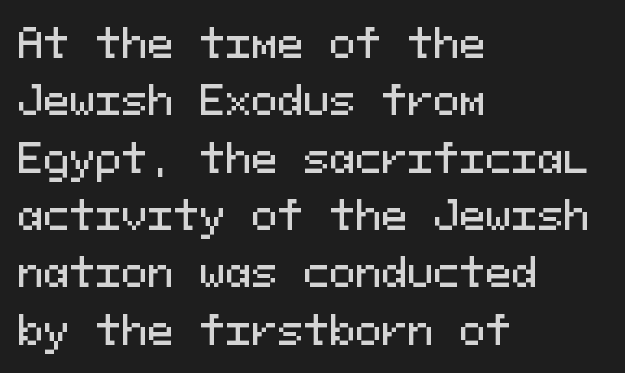
Descenders are the only things crossing below the line. The ragged edge is on the right, which tells us the setting is flush left. Every character here occupies the same horizontal width, giving the sample a typewriter-like rhythm. Look at the tracking — it's just the regular setting, nothing added. The face used here is a sans, in the tradition of grotesques and geometrics. The lettering holds an erect, upright posture throughout.
